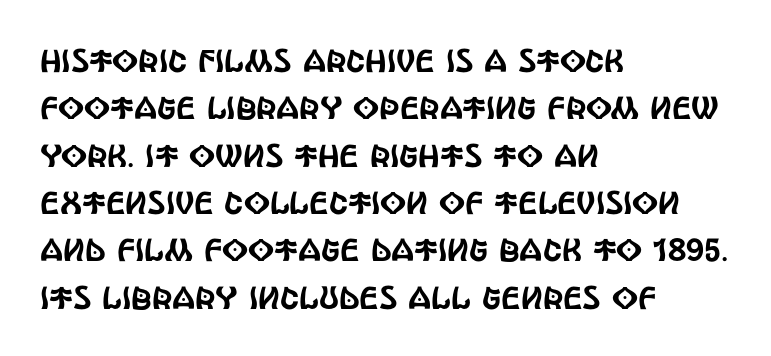
Beneath every word, the page is bare. In terms of letterspacing, this is plain default setting. Do the characters align in a grid? No, the font is proportional. Italic: no, the glyphs are upright roman.
